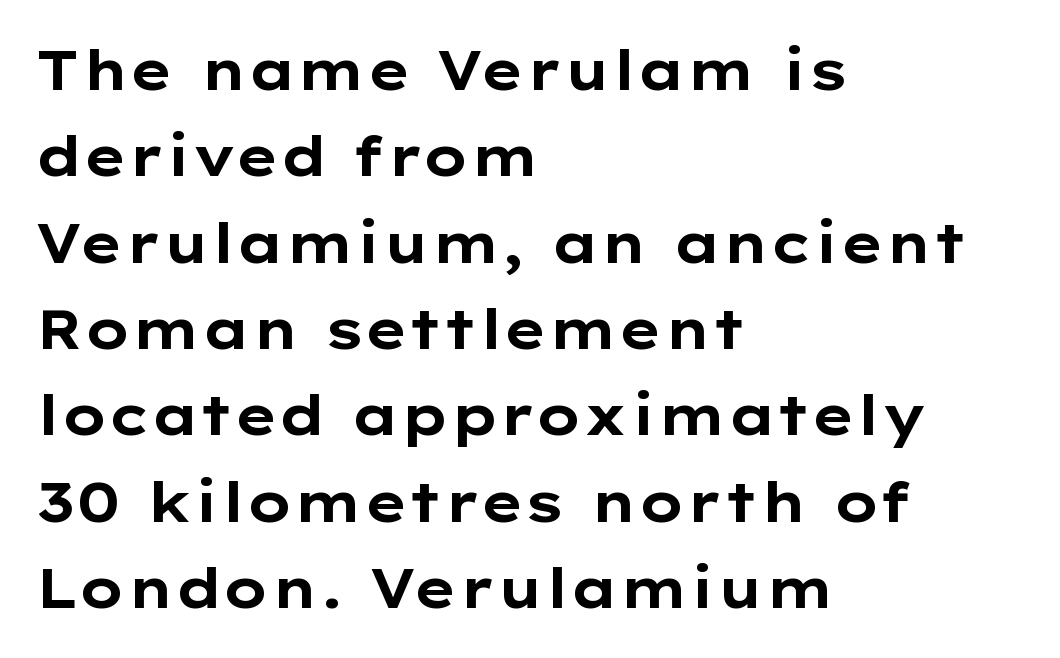
Q: Is the text bold? A: Yes.
Q: Is the text italic (slanted)? A: No, it is upright.
Q: Is the typeface a serif or a sans-serif typeface? A: Sans-serif.
Q: Is the text underlined? A: No.
Q: How is the paragraph aligned? A: Left-aligned.
Q: Is the spacing between letters normal or unusually wide? A: Normal.
Q: Is the spacing between lines tight, normal or loose? A: Normal.
Q: Width (condensed, normal, or wide)? A: Wide.
Q: Stroke contrast? A: Low.
Q: x-height? A: Medium.
Q: Monospaced? A: No.
